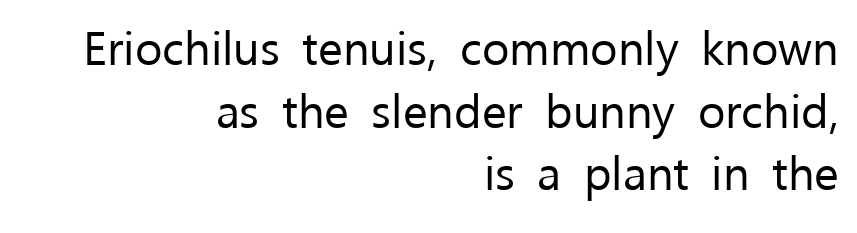
The image shows 47 px regular-weight sans-serif type, upright; set right-aligned, normal line spacing (1.33x), normal letter spacing, not underlined; low stroke contrast and a medium x-height.
